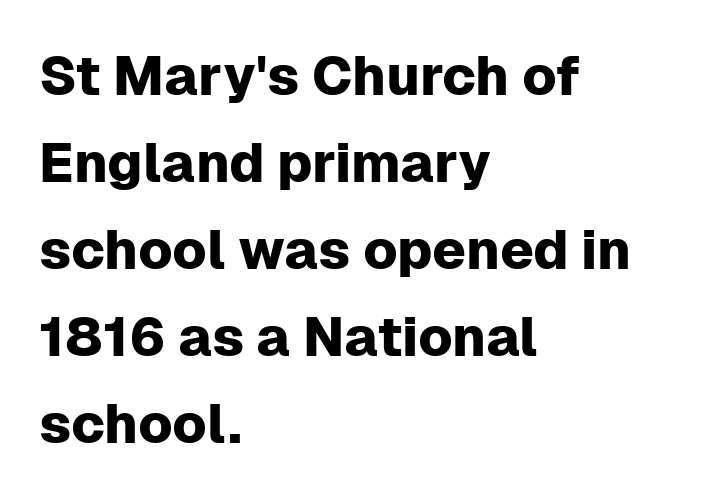
The line texture is even and compact thanks to regular tracking. Nope, not italic — everything's standing straight. What's the leading like? Ordinary, nothing unusual. A bare baseline throughout the passage.
